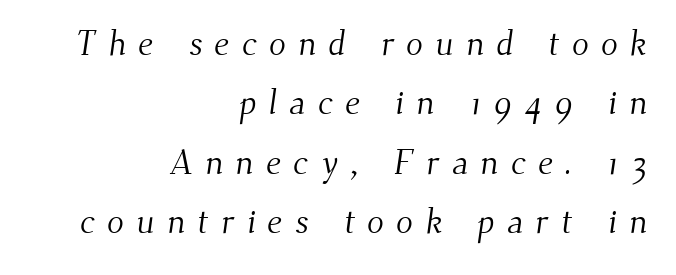
The image shows 35 px light serif type; set right-aligned, normal line spacing (1.7x), unusually wide letter spacing (+0.35 em), not underlined; medium stroke contrast and a small x-height.
